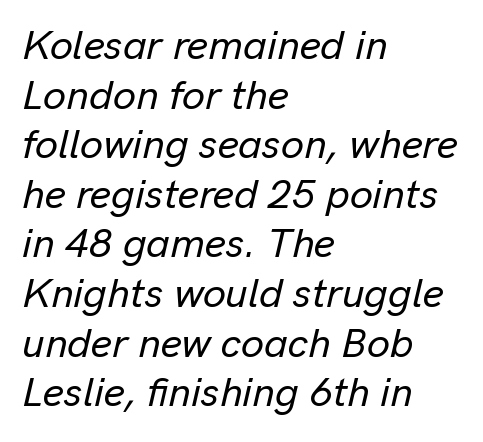
Left-aligned paragraph, ragged on the right. Honestly, the letter spacing is just normal — you wouldn't notice it. Bare-footed words on every line. Here the designer chose a conventional face with non-uniform glyph widths. You can tell it's italic because the verticals aren't actually vertical.
